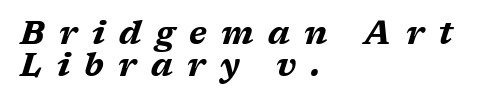
Q: Is the text bold? A: Yes.
Q: Is the text italic (slanted)? A: Yes, it leans right by about 17 degrees.
Q: Is the text underlined? A: No.
Q: How is the paragraph aligned? A: Left-aligned.
Q: Is the spacing between letters normal or unusually wide? A: Unusually wide.
Q: Is the spacing between lines tight, normal or loose? A: Tight.
Q: Width (condensed, normal, or wide)? A: Wide.
Q: Stroke contrast? A: Medium.
Q: x-height? A: Medium.
Q: Monospaced? A: No.
